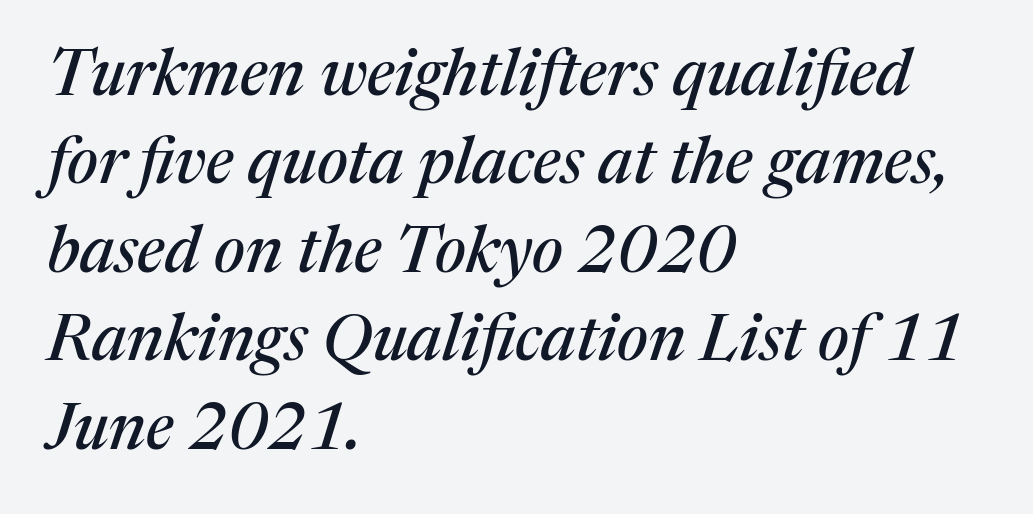
Note: serifs present on the glyphs. Between one letter and the next there's only the usual sliver of space. Notice how the passage keeps a crisp vertical edge on the left only. The baseline area is clear. Vertically, the passage feels balanced, rows spaced as you'd expect.
